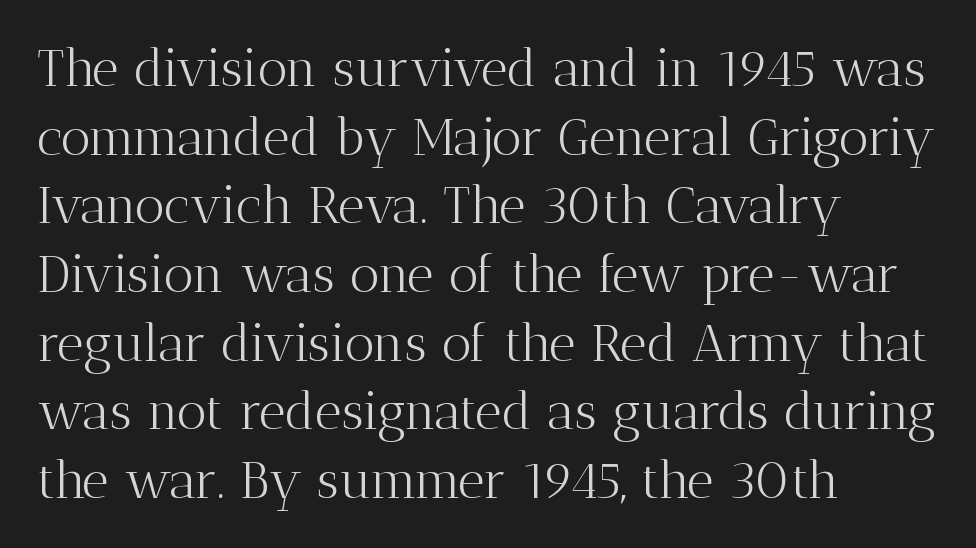
The image shows 52 px light serif type, upright; set left-aligned, normal line spacing (1.32x), normal letter spacing, not underlined; medium stroke contrast and a medium x-height.
